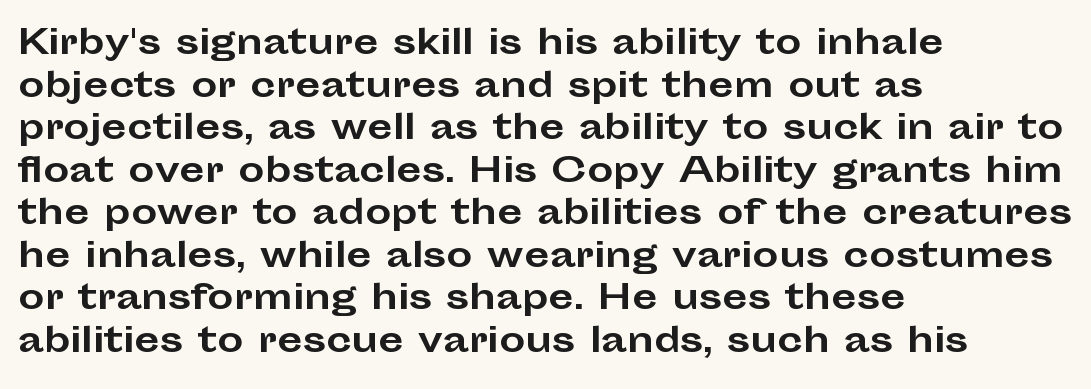
Nothing unusual about the tracking: characters are spaced as the font intends. Notice how the passage keeps a crisp vertical edge on the left only. Honestly, the row spacing looks completely unremarkable. Style check: upright.
